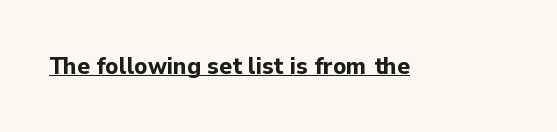
The image shows 24 px bold type, upright; set normal letter spacing, underlined.
